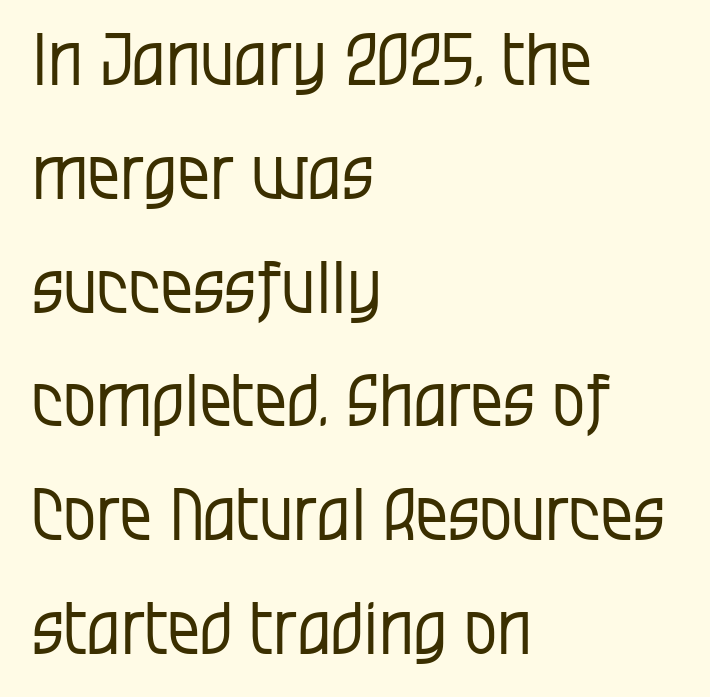
Type without underlining. The typesetting does not lean heavy: it is not bold. Designer's note — italics off, roman on. To sum up the face: it is a sans, with no serifs. Here the glyphs are tracked normally, forming tight word shapes.
